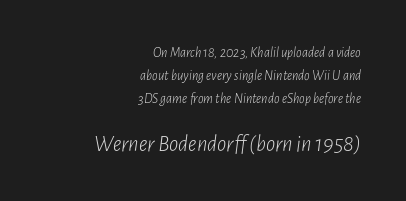
Does the bottom block carry the larger type? Yes, it does. Descenders are the only things crossing below the line. If you drew a line through each stem, it would be angled. The letterforms sit shoulder to shoulder at normal distance. The paragraph has a hard right edge and a soft left edge. Summary of vertical rhythm: regular, with standard interline spacing.
